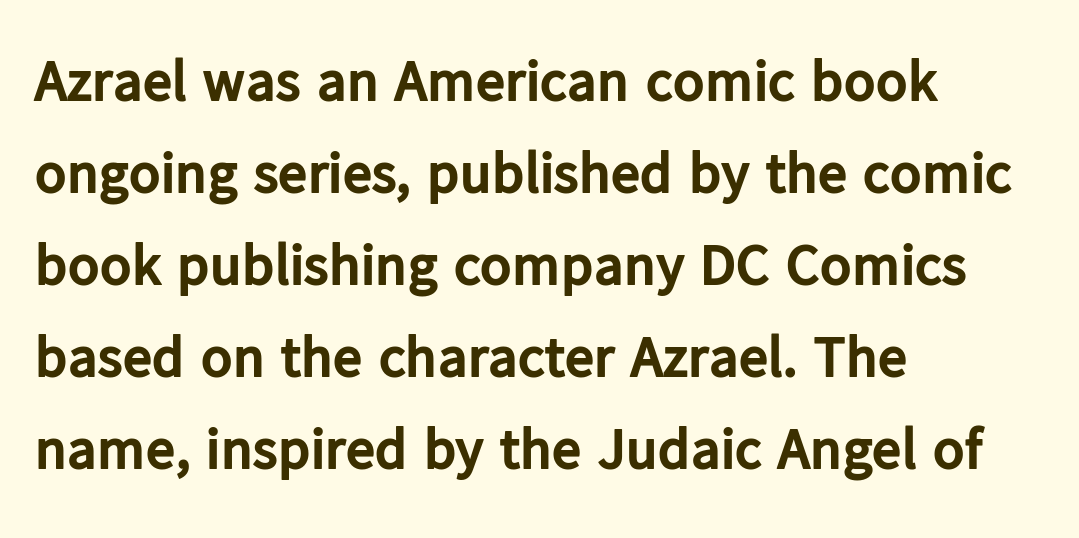
The image shows 59 px bold sans-serif type, upright; set left-aligned, normal line spacing (1.56x), normal letter spacing, not underlined; low stroke contrast and a medium x-height.
